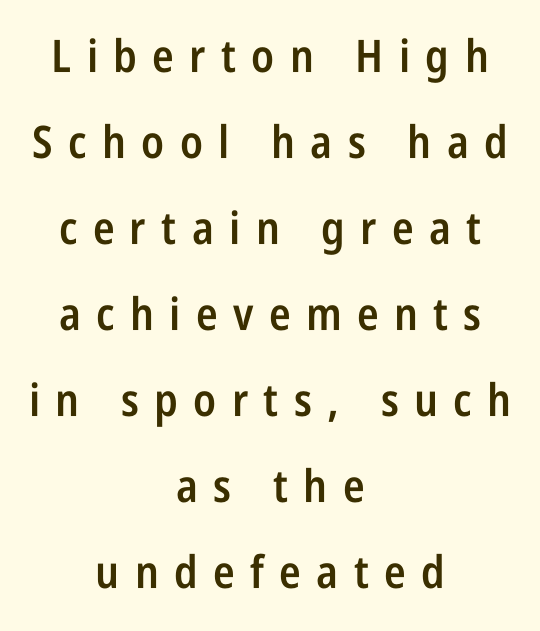
The image shows 45 px semibold, condensed sans-serif type, upright; set centered, loose line spacing (1.91x), unusually wide letter spacing (+0.34 em), not underlined; low stroke contrast and a large x-height.
